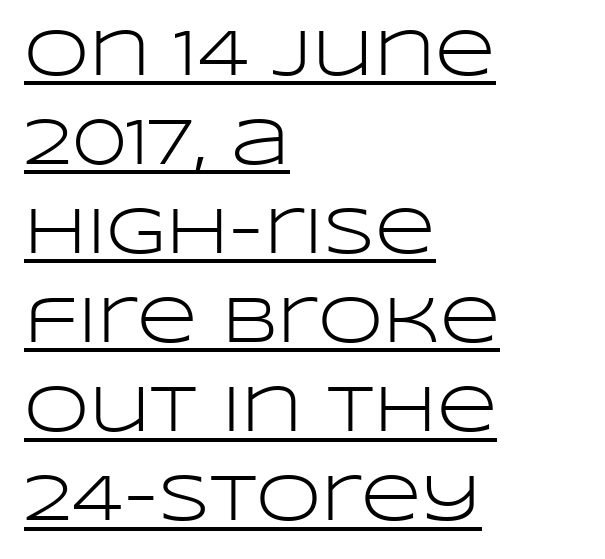
{"serif": "no", "italic": "no", "bold": "no", "weight": "light", "width": "wide", "stroke_contrast": "low", "x_height": "large", "monospaced": "no", "underline": "yes", "align": "left", "line_spacing": "normal", "line_spacing_ratio": 1.35, "letter_spacing": "normal", "letter_spacing_em": 0.0, "glyph_px": 66}
